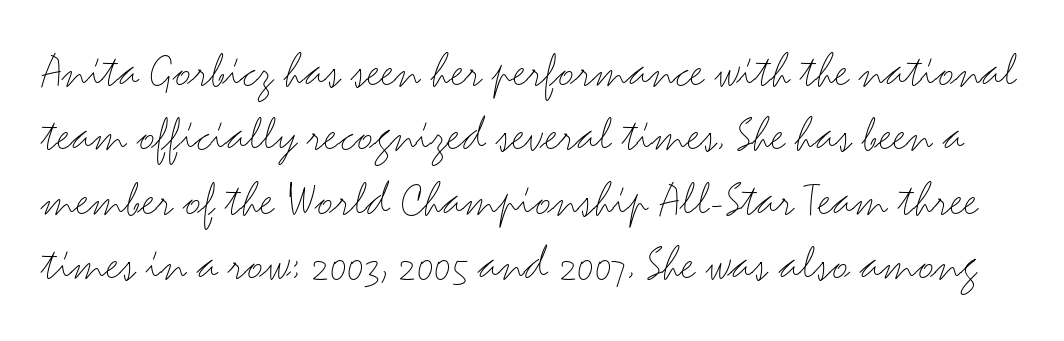
{"serif": "no", "bold": "no", "weight": "light", "width": "wide", "stroke_contrast": "medium", "x_height": "small", "monospaced": "no", "underline": "no", "line_spacing": "normal", "line_spacing_ratio": 1.26, "letter_spacing": "normal", "letter_spacing_em": 0.0, "glyph_px": 51}
